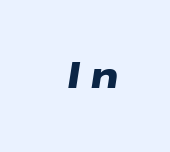
Q: Is the text bold? A: Yes.
Q: Is the typeface a serif or a sans-serif typeface? A: Sans-serif.
Q: Is the text underlined? A: No.
Q: Is the spacing between letters normal or unusually wide? A: Unusually wide.
Q: Width (condensed, normal, or wide)? A: Wide.
Q: Stroke contrast? A: Low.
Q: x-height? A: Medium.
Q: Monospaced? A: No.
